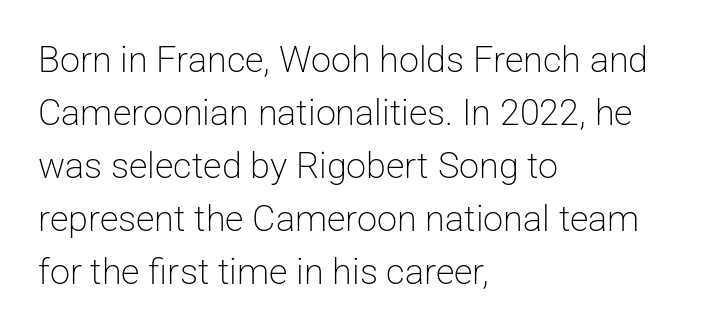
Nothing unusual about the tracking: characters are spaced as the font intends. This sample uses an upright cut, with every glyph sitting square on the baseline. The weight tops out at a normal text grade. Quick note: interline space is typical. These lines are rendered in a variable-pitch font.
